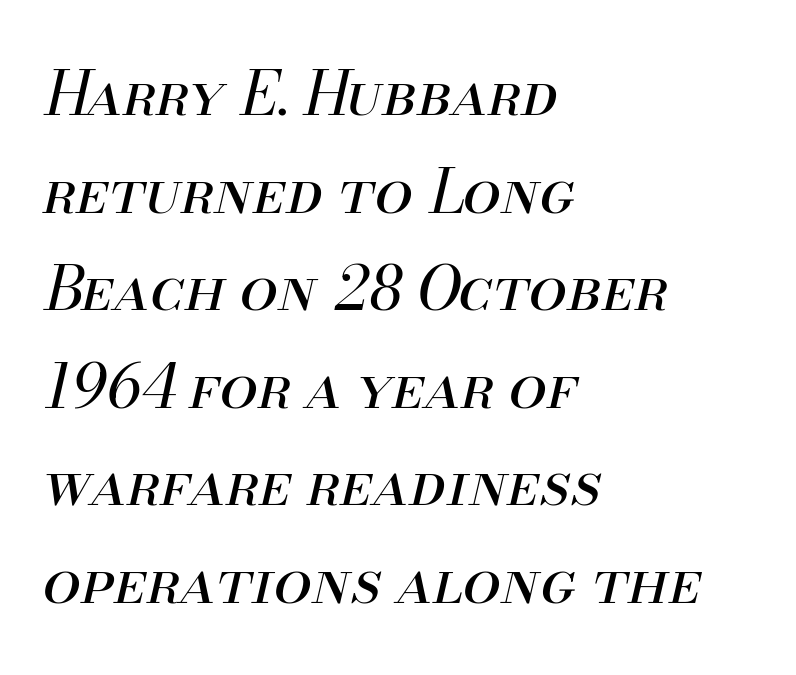
Q: Is the text bold? A: No.
Q: Is the text italic (slanted)? A: Yes, it leans right by about 13 degrees.
Q: Is the text underlined? A: No.
Q: How is the paragraph aligned? A: Left-aligned.
Q: Is the spacing between letters normal or unusually wide? A: Normal.
Q: Is the spacing between lines tight, normal or loose? A: Normal.
Q: Width (condensed, normal, or wide)? A: Normal.
Q: Stroke contrast? A: Medium.
Q: x-height? A: Small.
Q: Monospaced? A: No.
